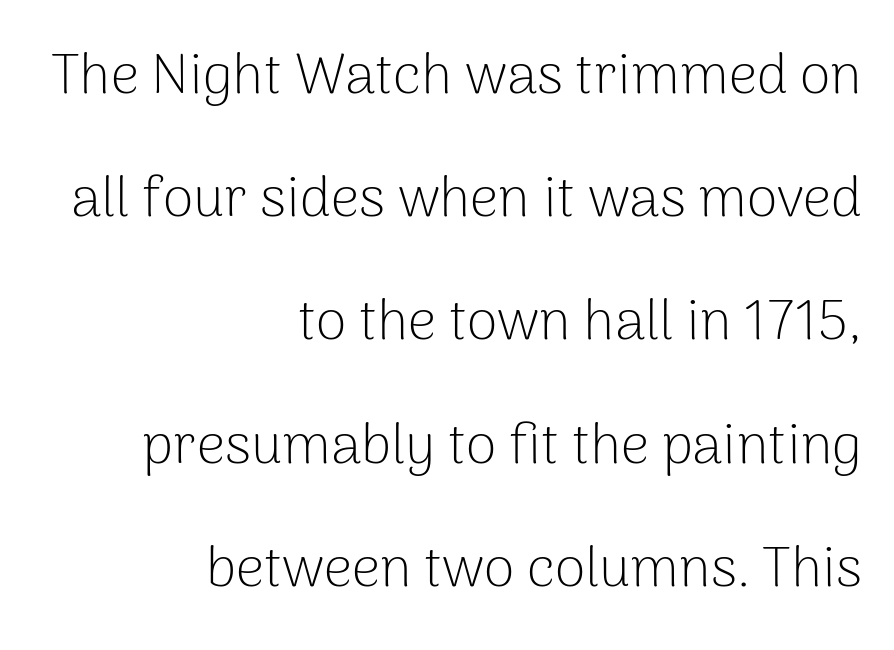
The image shows 56 px light sans-serif type, upright; set right-aligned, loose line spacing (2.2x), normal letter spacing, not underlined; low stroke contrast and a medium x-height.
